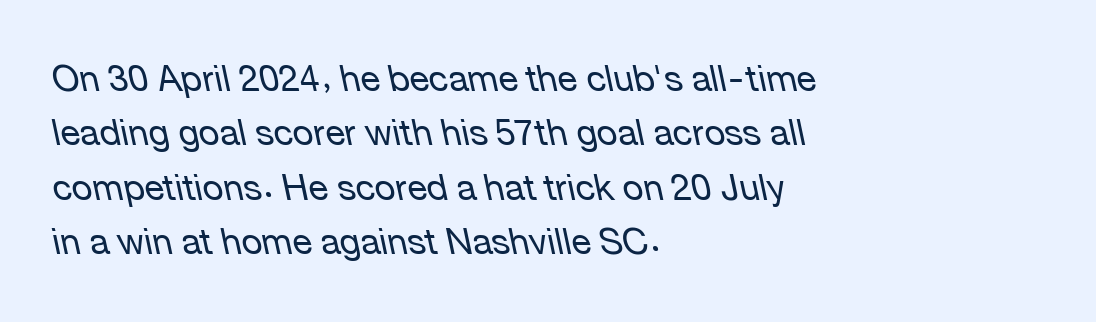
Quick note: italic. Here the designer chose a conventional face with non-uniform glyph widths. In CSS terms this would be text-align: left. The leading is moderate, giving the passage an even texture. The strokes carry an ordinary text weight at most. The type is set solid horizontally, with unmodified tracking.
